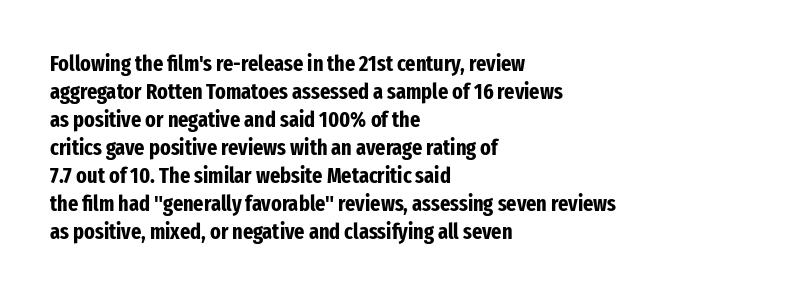
The image shows 22 px bold type, upright; set left-aligned, normal line spacing (1.27x), normal letter spacing, not underlined.
